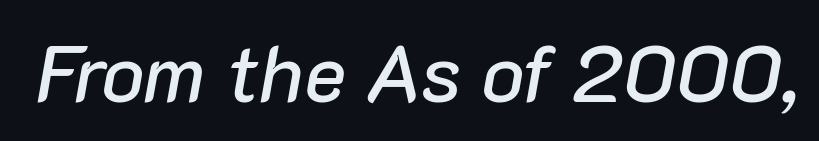
Tracking value appears to be zero — textbook default spacing. Varying glyph widths throughout — classic text-font behaviour. Beneath every word, the page is bare. The axis of the letterforms is tilted away from vertical.
